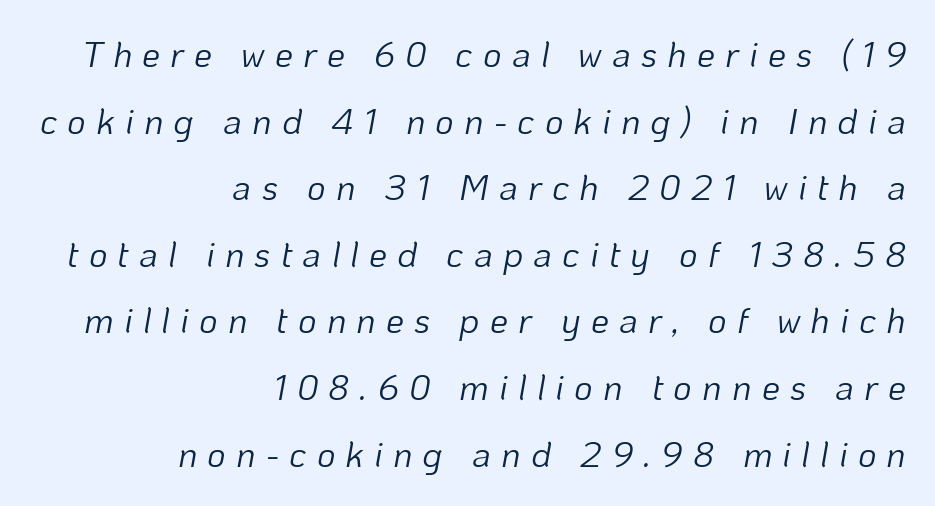
{"italic": "yes", "lean": "right", "slant_degrees": 10, "bold": "no", "weight": "light", "width": "normal", "stroke_contrast": "low", "x_height": "medium", "monospaced": "no", "underline": "no", "align": "right", "line_spacing_ratio": 1.85, "letter_spacing": "wide", "letter_spacing_em": 0.28, "glyph_px": 36}
